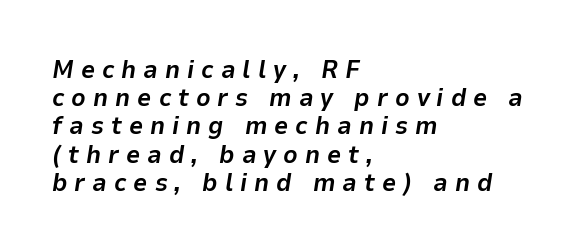
Someone cranked the tracking dial way up on this one. Check under the words: just untouched page. These lines are set flush left with a ragged right edge. The vertical gap from one line to the next is small. Every letter is thick-stroked: bold, no question.
